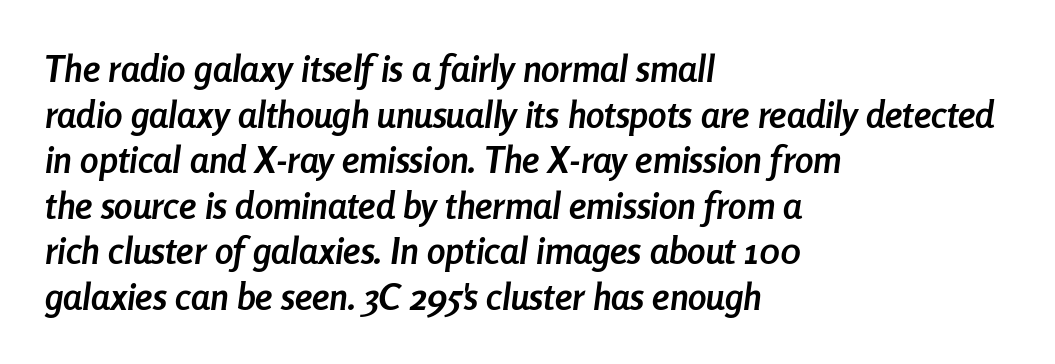
The image shows 37 px semibold, condensed type, italic (leaning right); set left-aligned, line spacing 1.23x, normal letter spacing, not underlined; low stroke contrast and a medium x-height.
